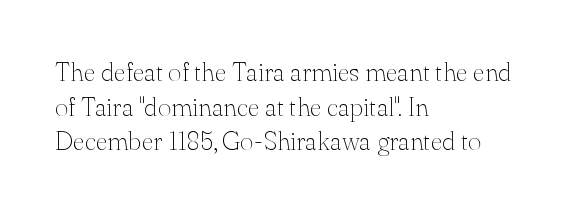
Q: Is the text bold? A: No.
Q: Is the text italic (slanted)? A: No, it is upright.
Q: Is the text underlined? A: No.
Q: How is the paragraph aligned? A: Left-aligned.
Q: Is the spacing between letters normal or unusually wide? A: Normal.
Q: Is the spacing between lines tight, normal or loose? A: Normal.
